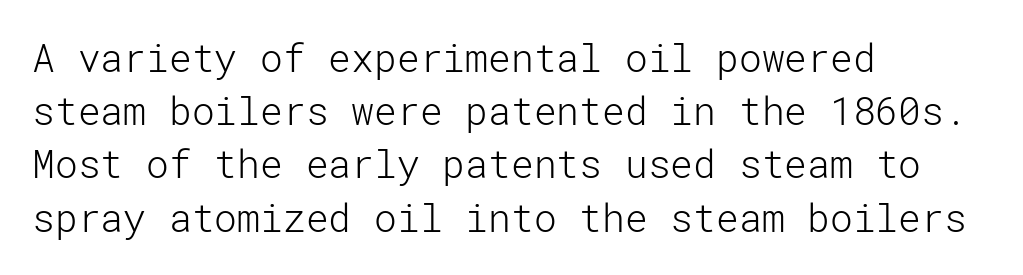
The image shows 38 px light sans-serif type, upright; set left-aligned, normal line spacing (1.4x), normal letter spacing, not underlined; low stroke contrast and a medium x-height.
